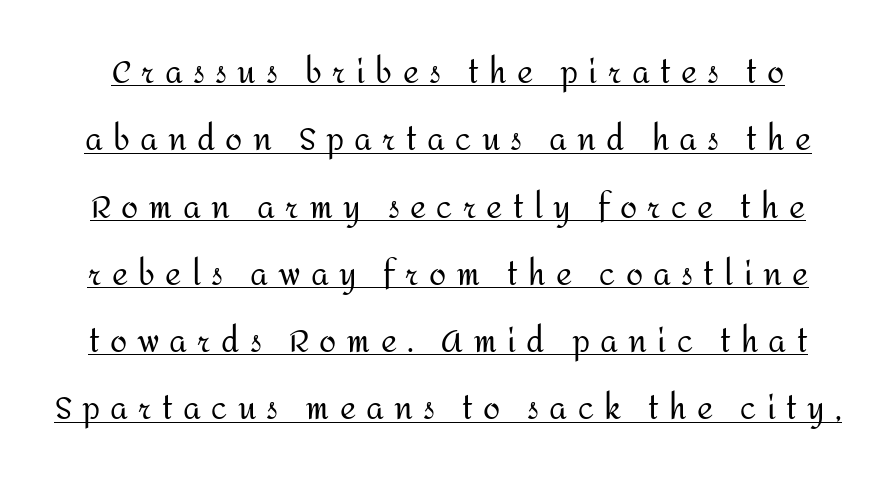
Q: Is the text bold? A: No.
Q: Is the text italic (slanted)? A: No, it is upright.
Q: Is the typeface a serif or a sans-serif typeface? A: Sans-serif.
Q: Is the text underlined? A: Yes.
Q: Is the spacing between letters normal or unusually wide? A: Unusually wide.
Q: Is the spacing between lines tight, normal or loose? A: Loose.
Q: Width (condensed, normal, or wide)? A: Normal.
Q: Stroke contrast? A: Medium.
Q: x-height? A: Medium.
Q: Monospaced? A: No.
